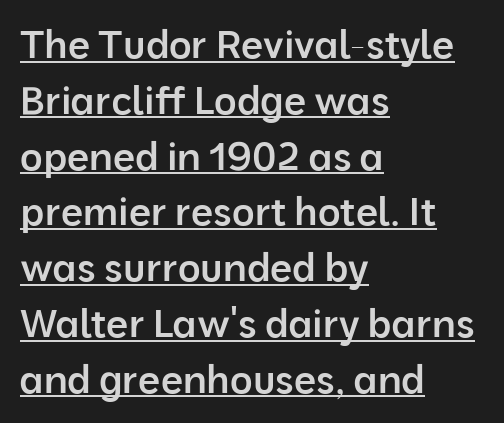
Q: Is the text bold? A: Semi-bold.
Q: Is the text italic (slanted)? A: No, it is upright.
Q: Is the typeface a serif or a sans-serif typeface? A: Sans-serif.
Q: Is the text underlined? A: Yes.
Q: How is the paragraph aligned? A: Left-aligned.
Q: Is the spacing between letters normal or unusually wide? A: Normal.
Q: Is the spacing between lines tight, normal or loose? A: Normal.
Q: Width (condensed, normal, or wide)? A: Normal.
Q: Stroke contrast? A: Low.
Q: x-height? A: Medium.
Q: Monospaced? A: No.
